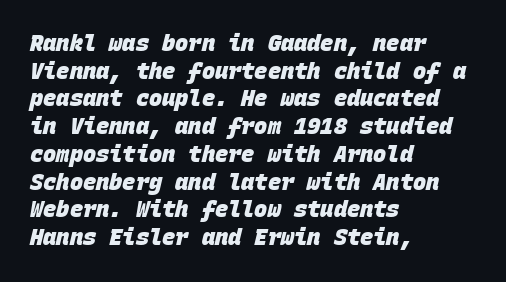
{"bold": "yes", "underline": "no", "align": "left", "line_spacing": "normal", "line_spacing_ratio": 1.26, "letter_spacing": "normal", "letter_spacing_em": 0.0, "glyph_px": 22}
